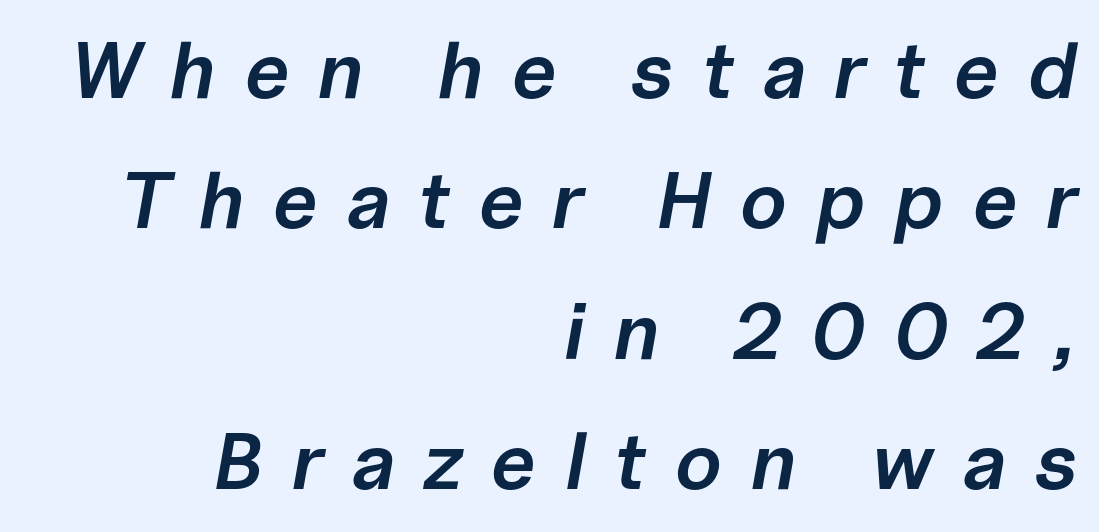
The text block is weighted toward the right margin, trailing off unevenly leftward. As a designer I'd log this as weight 600, semibold. Each row of text sits above clean, open space. Students, note that the glyphs here are deliberately spaced far apart.
